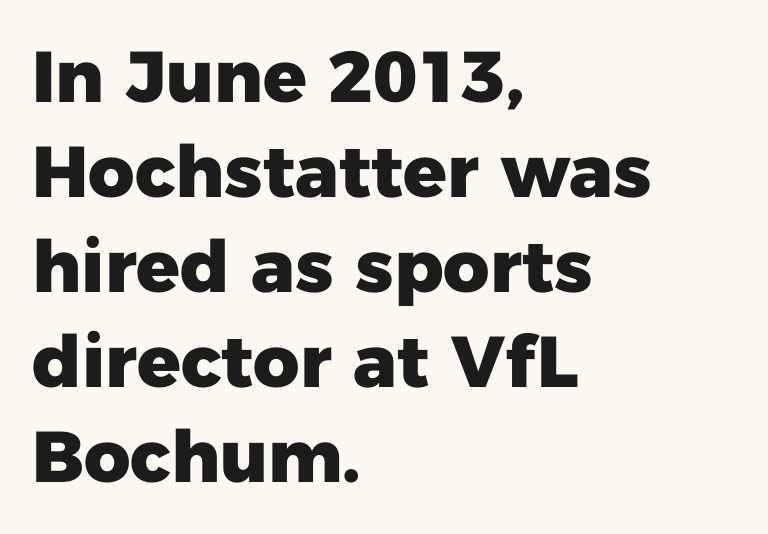
Q: Is the text bold? A: Yes.
Q: Is the text italic (slanted)? A: No, it is upright.
Q: Is the typeface a serif or a sans-serif typeface? A: Sans-serif.
Q: Is the text underlined? A: No.
Q: How is the paragraph aligned? A: Left-aligned.
Q: Is the spacing between letters normal or unusually wide? A: Normal.
Q: Is the spacing between lines tight, normal or loose? A: Normal.
Q: Width (condensed, normal, or wide)? A: Normal.
Q: Stroke contrast? A: Low.
Q: x-height? A: Medium.
Q: Monospaced? A: No.
